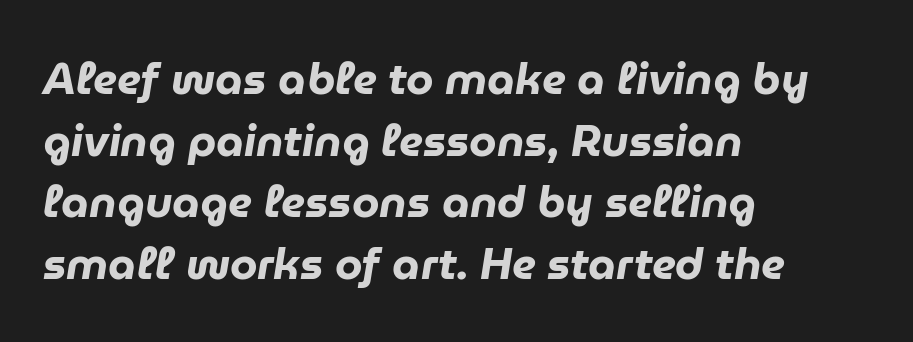
{"italic": "yes", "lean": "right", "slant_degrees": 9, "bold": "yes", "weight": "heavy", "width": "normal", "stroke_contrast": "low", "x_height": "medium", "monospaced": "no", "underline": "no", "align": "left", "line_spacing": "normal", "line_spacing_ratio": 1.4, "letter_spacing": "normal", "letter_spacing_em": 0.0, "glyph_px": 44}
